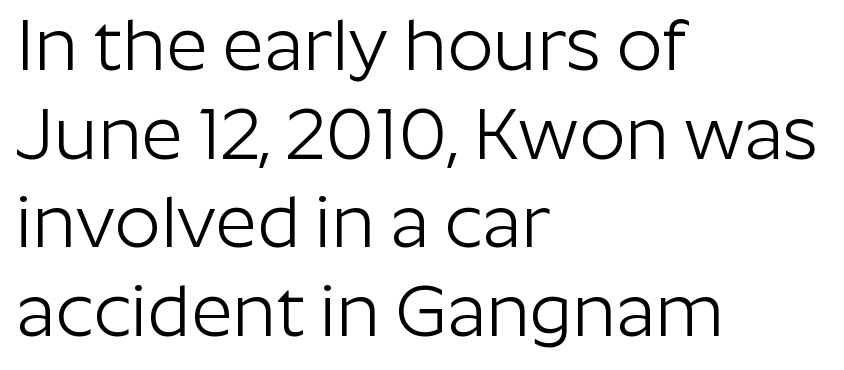
Posture: vertical. This sample is left-justified, so line endings fall wherever the words run out. Stems here are at most as thick as an everyday book face. Character widths vary here, with narrow letters taking less room than wide ones.
